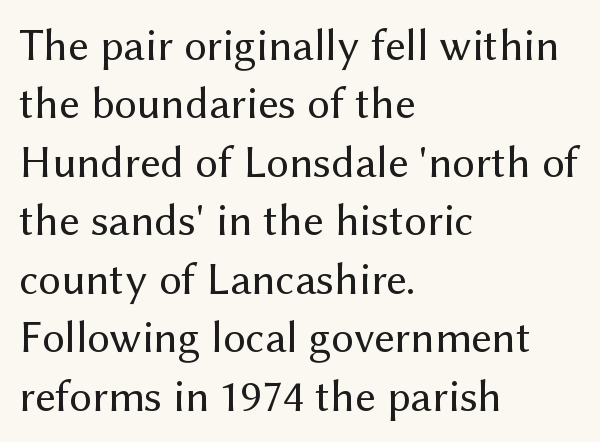
Q: Is the text bold? A: No.
Q: Is the text italic (slanted)? A: No, it is upright.
Q: Is the typeface a serif or a sans-serif typeface? A: Sans-serif.
Q: Is the text underlined? A: No.
Q: How is the paragraph aligned? A: Left-aligned.
Q: Is the spacing between letters normal or unusually wide? A: Normal.
Q: Is the spacing between lines tight, normal or loose? A: Normal.
Q: Width (condensed, normal, or wide)? A: Normal.
Q: Stroke contrast? A: Medium.
Q: x-height? A: Medium.
Q: Monospaced? A: No.
